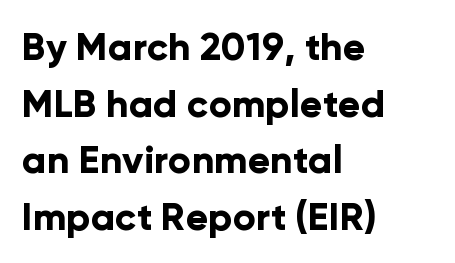
Q: Is the text bold? A: Yes.
Q: Is the text italic (slanted)? A: No, it is upright.
Q: Is the typeface a serif or a sans-serif typeface? A: Sans-serif.
Q: Is the text underlined? A: No.
Q: How is the paragraph aligned? A: Left-aligned.
Q: Is the spacing between letters normal or unusually wide? A: Normal.
Q: Is the spacing between lines tight, normal or loose? A: Normal.
Q: Width (condensed, normal, or wide)? A: Normal.
Q: Stroke contrast? A: Low.
Q: x-height? A: Medium.
Q: Monospaced? A: No.
